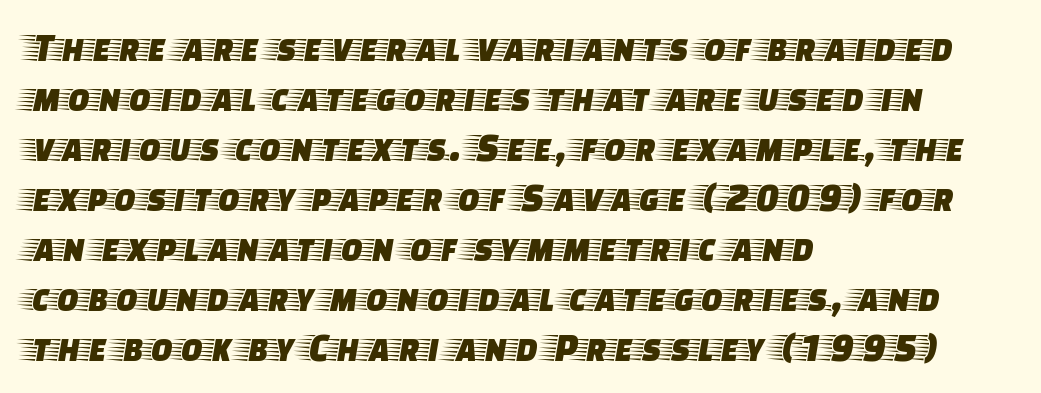
The image shows 40 px wide serif type; set left-aligned, normal line spacing (1.25x), normal letter spacing, not underlined; low stroke contrast and a large x-height.
